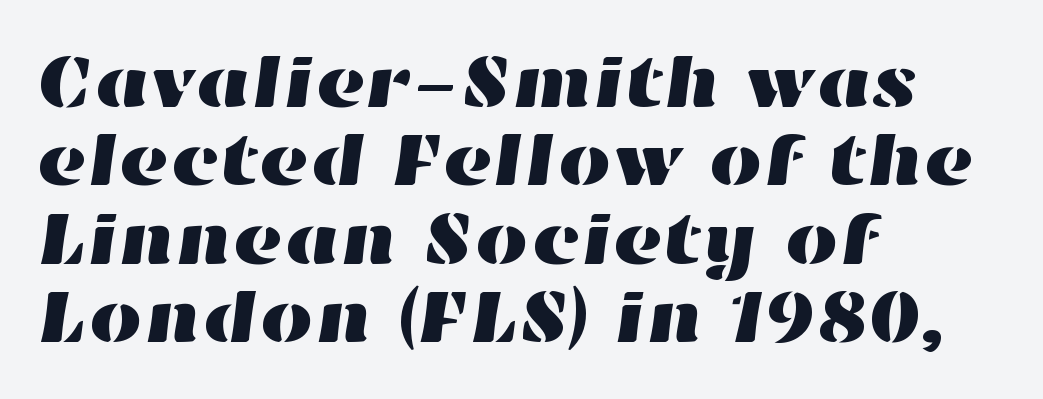
Q: Is the text underlined? A: No.
Q: How is the paragraph aligned? A: Left-aligned.
Q: Is the spacing between letters normal or unusually wide? A: Normal.
Q: Is the spacing between lines tight, normal or loose? A: Tight.
Q: Width (condensed, normal, or wide)? A: Wide.
Q: Stroke contrast? A: High.
Q: x-height? A: Medium.
Q: Monospaced? A: No.
